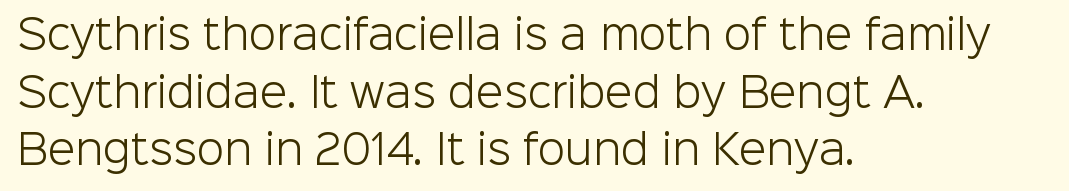
Q: Is the text bold? A: No.
Q: Is the text italic (slanted)? A: No, it is upright.
Q: Is the typeface a serif or a sans-serif typeface? A: Sans-serif.
Q: Is the text underlined? A: No.
Q: How is the paragraph aligned? A: Left-aligned.
Q: Is the spacing between letters normal or unusually wide? A: Normal.
Q: Is the spacing between lines tight, normal or loose? A: Normal.
Q: Width (condensed, normal, or wide)? A: Normal.
Q: Stroke contrast? A: Low.
Q: x-height? A: Medium.
Q: Monospaced? A: No.
